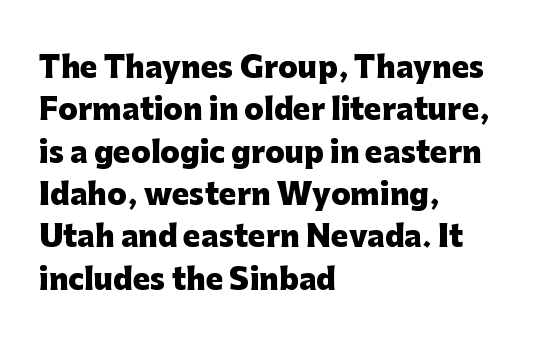
Q: Is the text bold? A: Yes.
Q: Is the text italic (slanted)? A: No, it is upright.
Q: Is the typeface a serif or a sans-serif typeface? A: Sans-serif.
Q: Is the text underlined? A: No.
Q: How is the paragraph aligned? A: Left-aligned.
Q: Is the spacing between letters normal or unusually wide? A: Normal.
Q: Is the spacing between lines tight, normal or loose? A: Normal.
Q: Width (condensed, normal, or wide)? A: Normal.
Q: Stroke contrast? A: Low.
Q: x-height? A: Medium.
Q: Monospaced? A: No.
